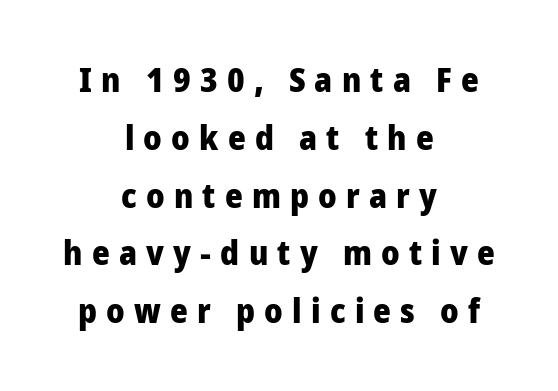
Regarding serifs, this sample does without them. The typography opts for an upright posture over an oblique one. Is there much room between lines? A standard amount, neither cramped nor airy. This sample has the flowing, uneven cadence of proportional lettering. The compositor balanced each line on the midline. The letterforms stand isolated, each surrounded by extra space.
